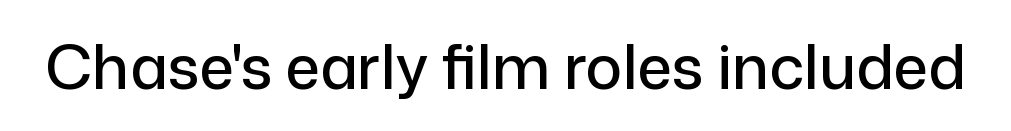
{"serif": "no", "italic": "no", "width": "normal", "stroke_contrast": "low", "x_height": "medium", "monospaced": "no", "underline": "no", "letter_spacing": "normal", "letter_spacing_em": 0.0, "glyph_px": 61}
